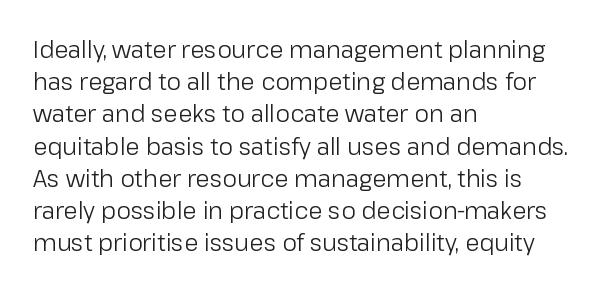
{"italic": "no", "bold": "no", "underline": "no", "align": "left", "line_spacing": "normal", "line_spacing_ratio": 1.4, "letter_spacing": "normal", "letter_spacing_em": 0.0, "glyph_px": 23}
